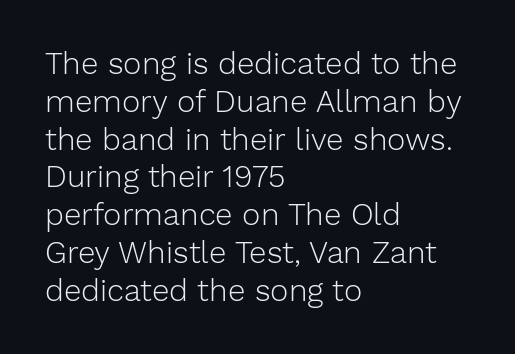
{"serif": "no", "italic": "no", "bold": "no", "weight": "light", "width": "normal", "stroke_contrast": "low", "x_height": "medium", "monospaced": "no", "underline": "no", "align": "left", "line_spacing_ratio": 1.22, "letter_spacing": "normal", "letter_spacing_em": 0.0, "glyph_px": 31}
